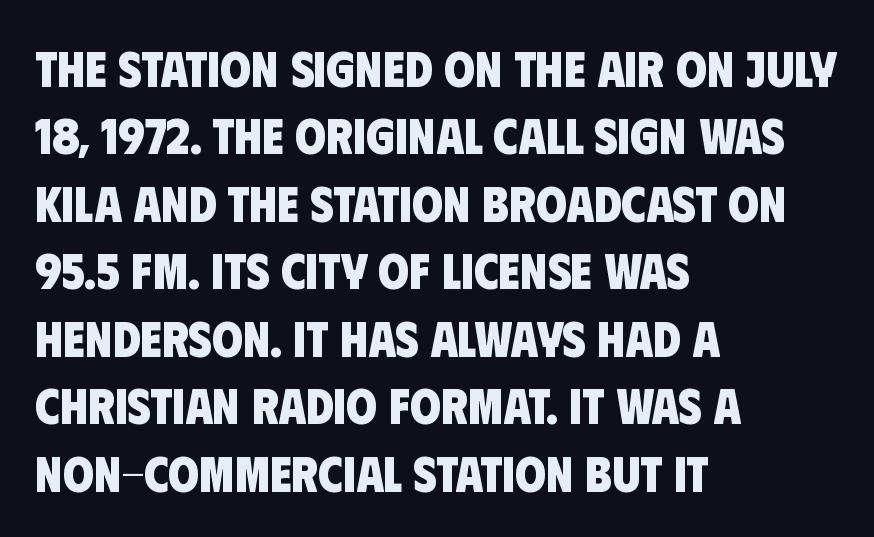
{"serif": "no", "bold": "yes", "weight": "heavy", "width": "condensed", "stroke_contrast": "low", "x_height": "large", "monospaced": "no", "underline": "no", "align": "left", "line_spacing": "normal", "line_spacing_ratio": 1.35, "letter_spacing": "normal", "letter_spacing_em": 0.0, "glyph_px": 50}
